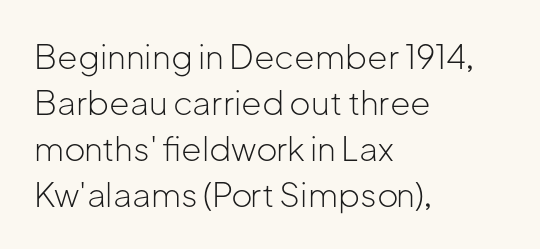
Q: Is the text bold? A: No.
Q: Is the text italic (slanted)? A: No, it is upright.
Q: Is the typeface a serif or a sans-serif typeface? A: Sans-serif.
Q: Is the text underlined? A: No.
Q: How is the paragraph aligned? A: Left-aligned.
Q: Is the spacing between letters normal or unusually wide? A: Normal.
Q: Is the spacing between lines tight, normal or loose? A: Normal.
Q: Width (condensed, normal, or wide)? A: Normal.
Q: Stroke contrast? A: Low.
Q: x-height? A: Medium.
Q: Monospaced? A: No.
